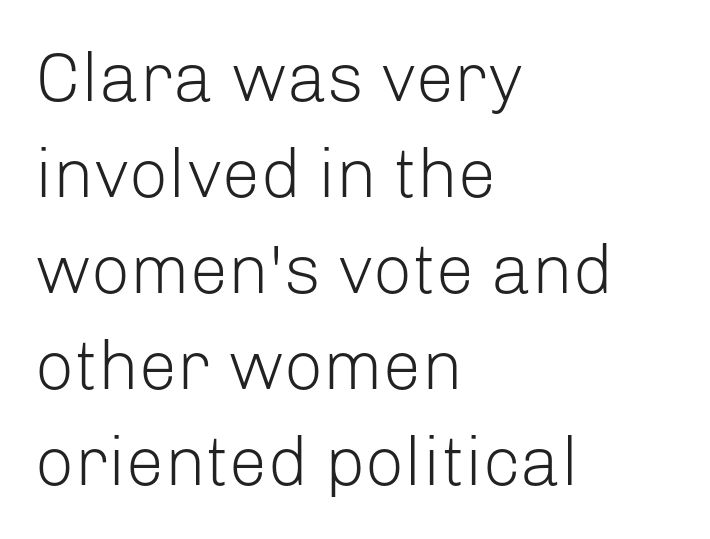
Short and long lines alike share a common starting point at left. Words float on clear page, feet unadorned. Reading down the column, the eye jumps a familiar distance to each next line. The letters stand straight up with perfectly vertical stems. Nothing heavy about these letters — not bold at all.
